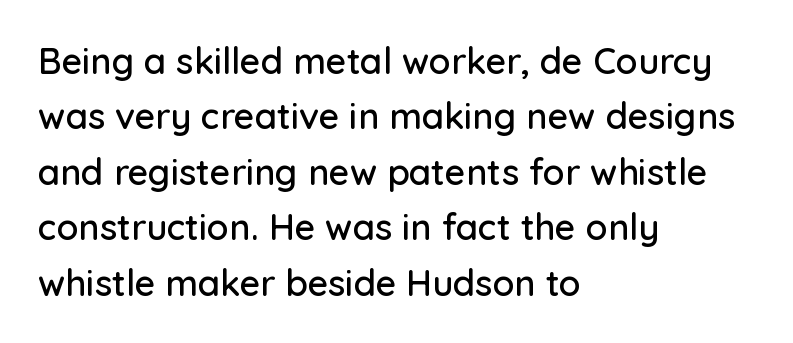
The image shows 36 px sans-serif type, upright; set left-aligned, normal line spacing (1.54x), normal letter spacing, not underlined; low stroke contrast and a medium x-height.
